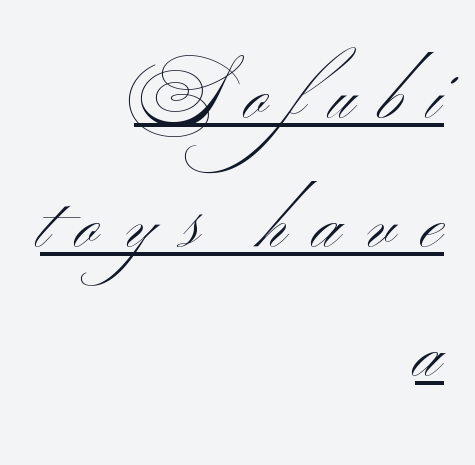
Q: Is the text bold? A: No.
Q: Is the typeface a serif or a sans-serif typeface? A: Sans-serif.
Q: Is the text underlined? A: Yes.
Q: How is the paragraph aligned? A: Right-aligned.
Q: Is the spacing between letters normal or unusually wide? A: Unusually wide.
Q: Width (condensed, normal, or wide)? A: Wide.
Q: Stroke contrast? A: Medium.
Q: x-height? A: Small.
Q: Monospaced? A: No.
